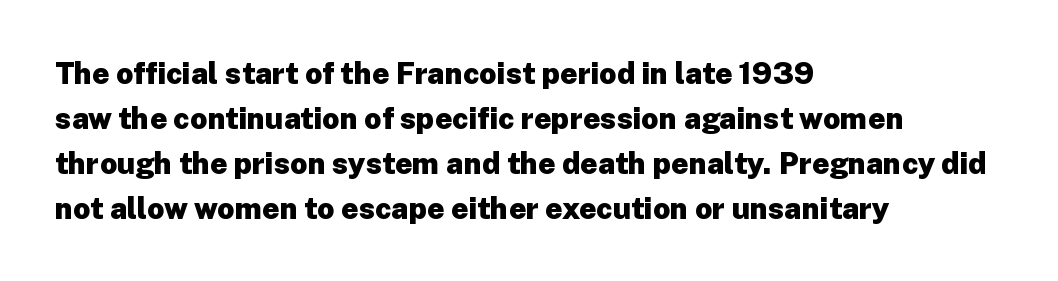
Q: Is the text bold? A: Yes.
Q: Is the text italic (slanted)? A: No, it is upright.
Q: Is the typeface a serif or a sans-serif typeface? A: Sans-serif.
Q: Is the text underlined? A: No.
Q: How is the paragraph aligned? A: Left-aligned.
Q: Is the spacing between letters normal or unusually wide? A: Normal.
Q: Is the spacing between lines tight, normal or loose? A: Normal.
Q: Width (condensed, normal, or wide)? A: Normal.
Q: Stroke contrast? A: Low.
Q: x-height? A: Medium.
Q: Monospaced? A: No.
